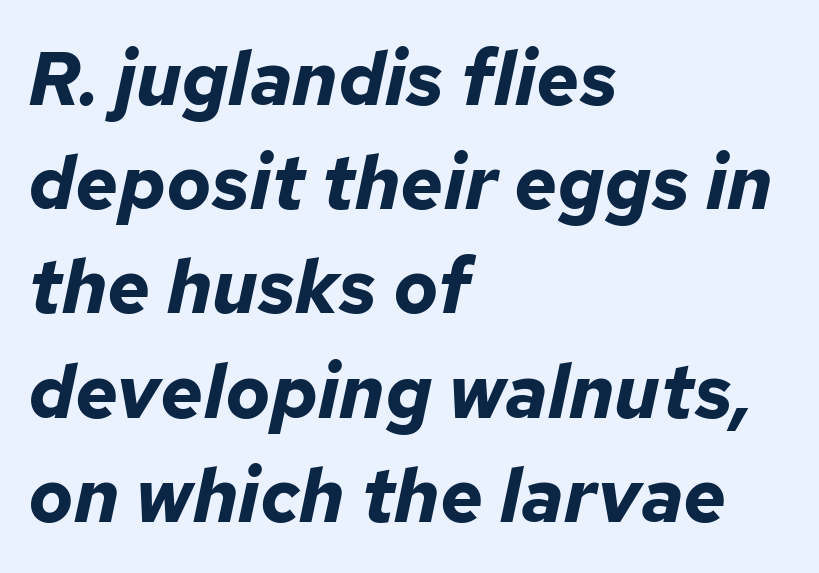
{"italic": "yes", "lean": "right", "slant_degrees": 12, "bold": "yes", "weight": "bold", "width": "normal", "stroke_contrast": "low", "x_height": "medium", "monospaced": "no", "underline": "no", "align": "left", "line_spacing": "normal", "line_spacing_ratio": 1.39, "letter_spacing": "normal", "letter_spacing_em": 0.0, "glyph_px": 75}
